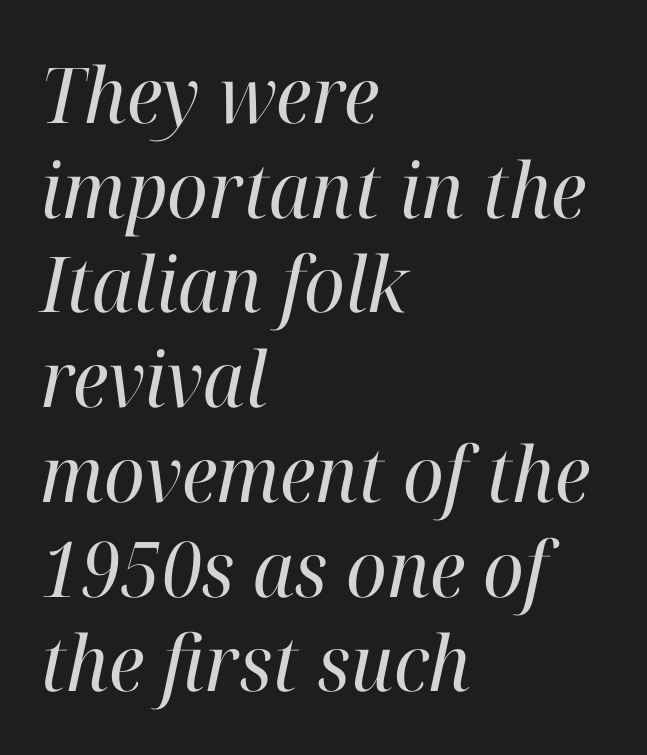
Q: Is the text bold? A: No.
Q: Is the text italic (slanted)? A: Yes, it leans right by about 12 degrees.
Q: Is the typeface a serif or a sans-serif typeface? A: Serif.
Q: Is the text underlined? A: No.
Q: How is the paragraph aligned? A: Left-aligned.
Q: Is the spacing between letters normal or unusually wide? A: Normal.
Q: Width (condensed, normal, or wide)? A: Normal.
Q: Stroke contrast? A: High.
Q: x-height? A: Medium.
Q: Monospaced? A: No.
